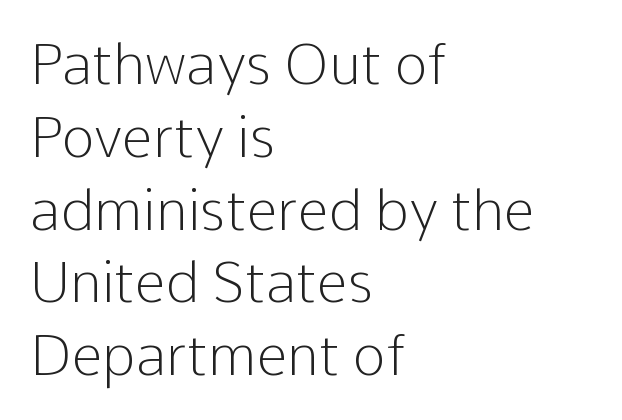
The image shows 56 px light sans-serif type, upright; set left-aligned, normal line spacing (1.3x), normal letter spacing, not underlined; low stroke contrast and a medium x-height.
